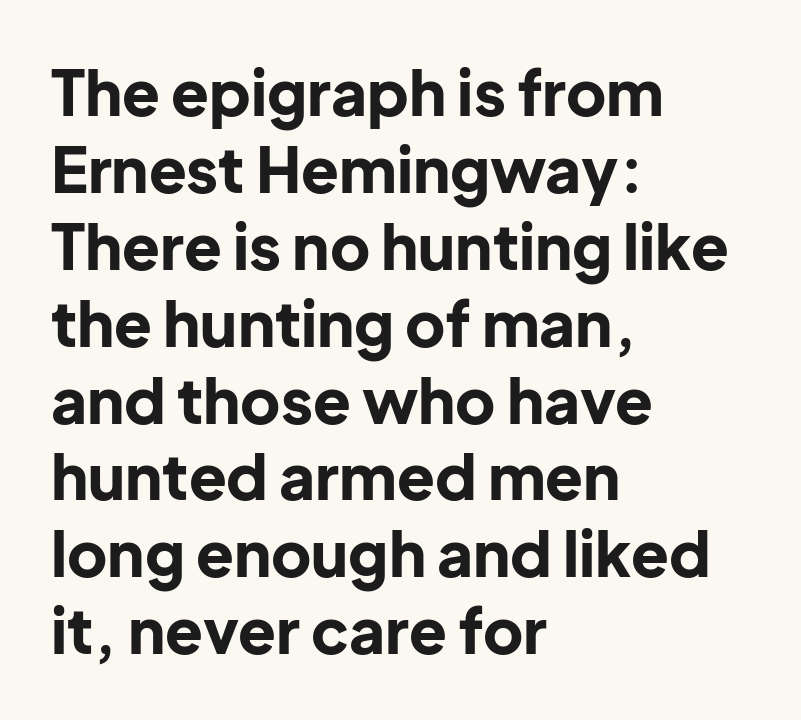
Q: Is the text bold? A: Yes.
Q: Is the text italic (slanted)? A: No, it is upright.
Q: Is the typeface a serif or a sans-serif typeface? A: Sans-serif.
Q: Is the text underlined? A: No.
Q: How is the paragraph aligned? A: Left-aligned.
Q: Is the spacing between letters normal or unusually wide? A: Normal.
Q: Width (condensed, normal, or wide)? A: Normal.
Q: Stroke contrast? A: Low.
Q: x-height? A: Medium.
Q: Monospaced? A: No.
